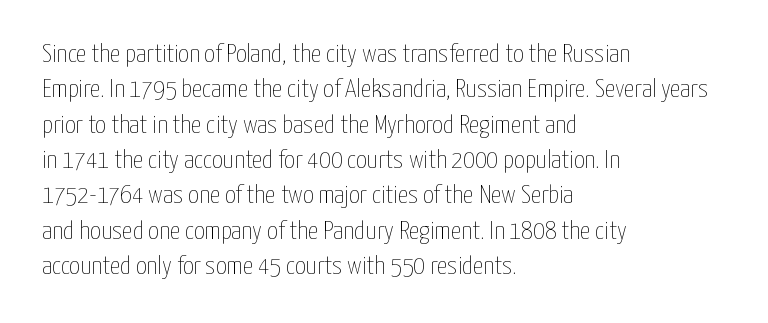
Vertically, the passage feels balanced, rows spaced as you'd expect. No italicization has been applied; the sample stays upright. A bare baseline throughout the passage. Think standard paragraph weight, or any step lighter than that.
